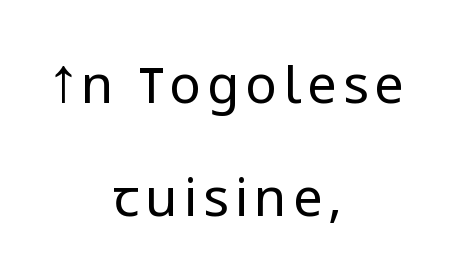
Which margin do the lines hug? Neither — every line sits in the middle. The typesetting does not lean heavy: it is not bold. The glyphs in this specimen are sans serif. The rendering uses a large line-height, opening up the rows. In terms of posture, this sample is upright.
